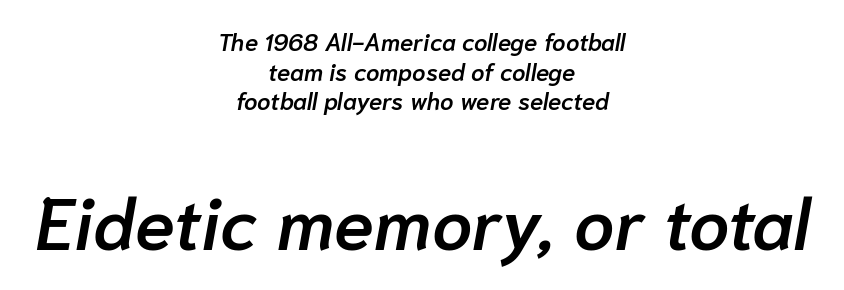
Proportional: the letters do not fall into vertical columns. This is the in-between weight designers call semibold or demi. Alignment: centered. Glance below the letters and you will spot only blank space.
